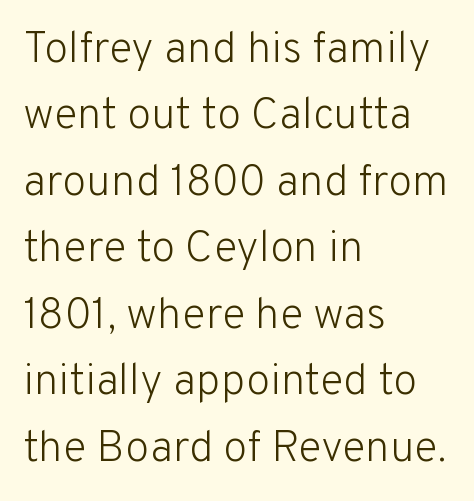
Successive baselines arrive at the customary interval. Layout note: lines flush left. The typeface has the unassuming heft of standard copy or less. Unlike a traditional serif, this face leaves its strokes unadorned. The rendering keeps characters at their native spacing. When letters stand straight like this, we call the style roman or upright.
